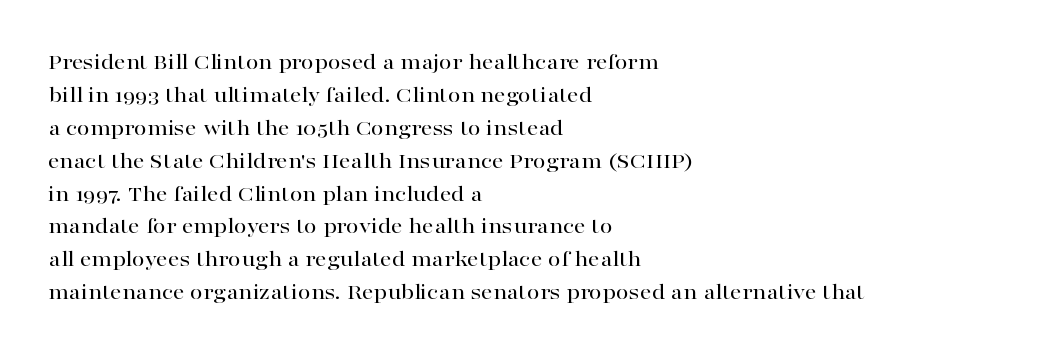
{"italic": "no", "underline": "no", "align": "left", "line_spacing": "normal", "line_spacing_ratio": 1.43, "letter_spacing": "normal", "letter_spacing_em": 0.0, "glyph_px": 23}
